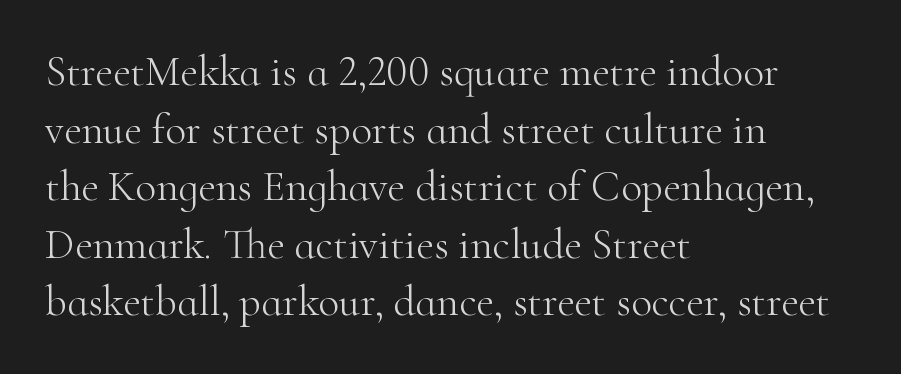
Q: Is the text bold? A: No.
Q: Is the text italic (slanted)? A: No, it is upright.
Q: Is the typeface a serif or a sans-serif typeface? A: Serif.
Q: Is the text underlined? A: No.
Q: How is the paragraph aligned? A: Left-aligned.
Q: Is the spacing between letters normal or unusually wide? A: Normal.
Q: Is the spacing between lines tight, normal or loose? A: Normal.
Q: Width (condensed, normal, or wide)? A: Normal.
Q: Stroke contrast? A: High.
Q: x-height? A: Small.
Q: Monospaced? A: No.
